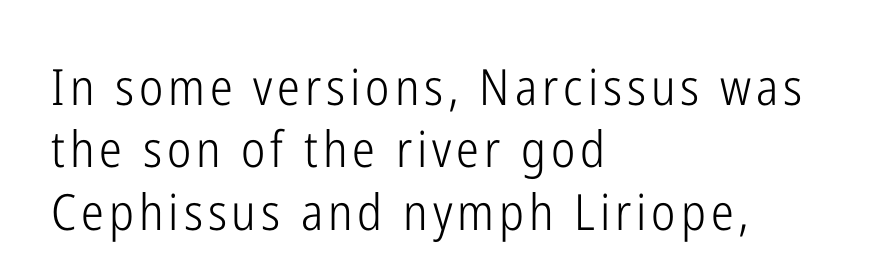
Q: Is the text bold? A: No.
Q: Is the text italic (slanted)? A: No, it is upright.
Q: Is the typeface a serif or a sans-serif typeface? A: Sans-serif.
Q: Is the text underlined? A: No.
Q: How is the paragraph aligned? A: Left-aligned.
Q: Is the spacing between lines tight, normal or loose? A: Normal.
Q: Width (condensed, normal, or wide)? A: Condensed.
Q: Stroke contrast? A: Low.
Q: x-height? A: Medium.
Q: Monospaced? A: No.
